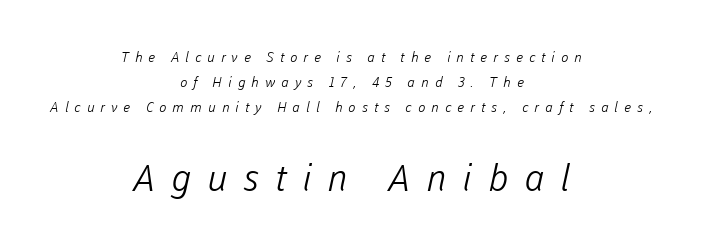
The image shows 37 px light sans-serif type; set centered, line spacing 1.8x, unusually wide letter spacing (+0.43 em), not underlined; the second (bottom) block is 2.64x larger; low stroke contrast and a medium x-height.
